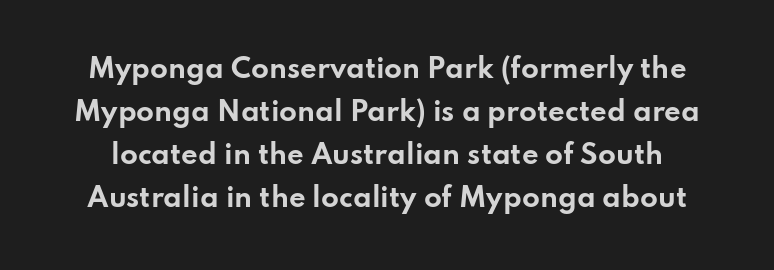
It's the straight-up-and-down kind of type. A typesetter would call this zero additional tracking. The strokes are fattened all the way to bold. A normal amount of white space separates one row of letters from the next.
